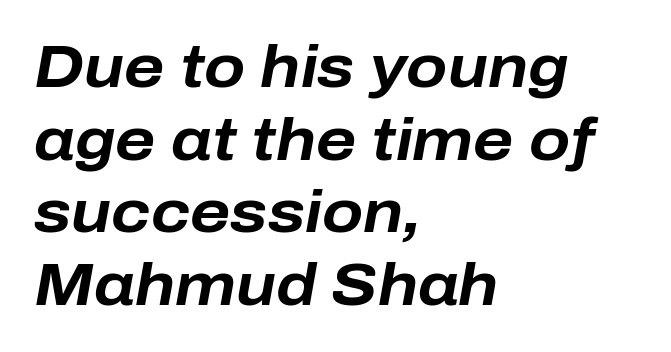
Q: Is the text bold? A: Yes.
Q: Is the text italic (slanted)? A: Yes, it leans right by about 10 degrees.
Q: Is the text underlined? A: No.
Q: How is the paragraph aligned? A: Left-aligned.
Q: Is the spacing between letters normal or unusually wide? A: Normal.
Q: Width (condensed, normal, or wide)? A: Normal.
Q: Stroke contrast? A: Low.
Q: x-height? A: Medium.
Q: Monospaced? A: No.
